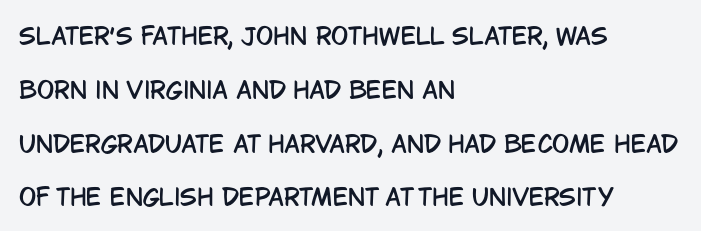
Words appear dense and cohesive because spacing is normal. One glance says open: line gaps are wider than usual. Quick note: not italic, upright. The baseline area is clear. A student would call this left alignment; a typographer would say flush left, rag right.
